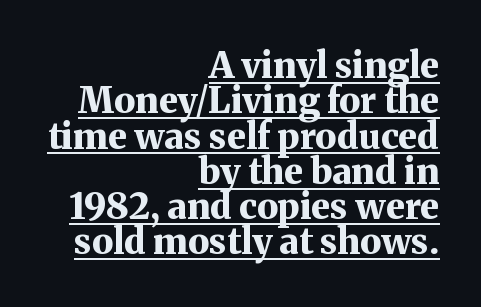
{"serif": "yes", "italic": "no", "bold": "yes", "weight": "bold", "width": "normal", "stroke_contrast": "medium", "x_height": "medium", "monospaced": "no", "underline": "yes", "align": "right", "line_spacing": "tight", "line_spacing_ratio": 0.98, "letter_spacing": "normal", "letter_spacing_em": 0.0, "glyph_px": 36}
